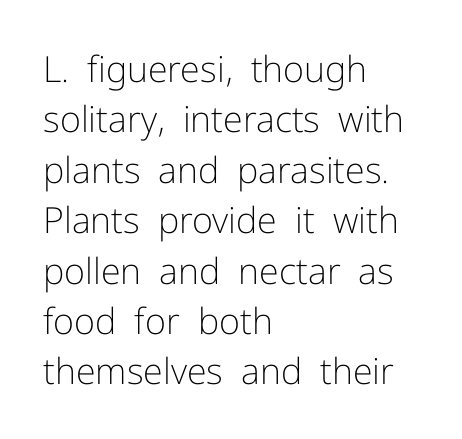
The image shows 36 px light sans-serif type, upright; set left-aligned, normal line spacing (1.4x), normal letter spacing, not underlined; low stroke contrast and a medium x-height.
